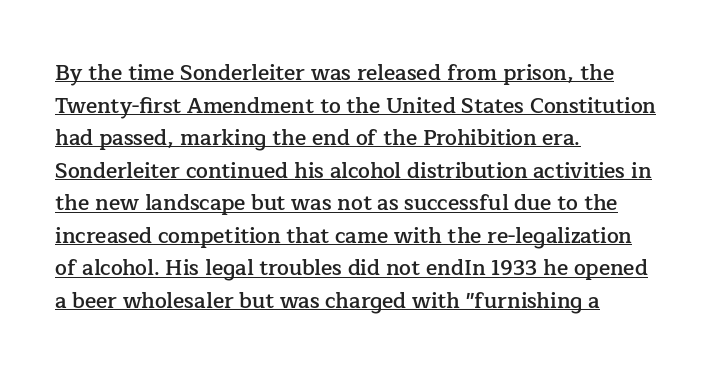
The image shows 21 px text type, upright; set left-aligned, normal line spacing (1.55x), normal letter spacing, underlined.
